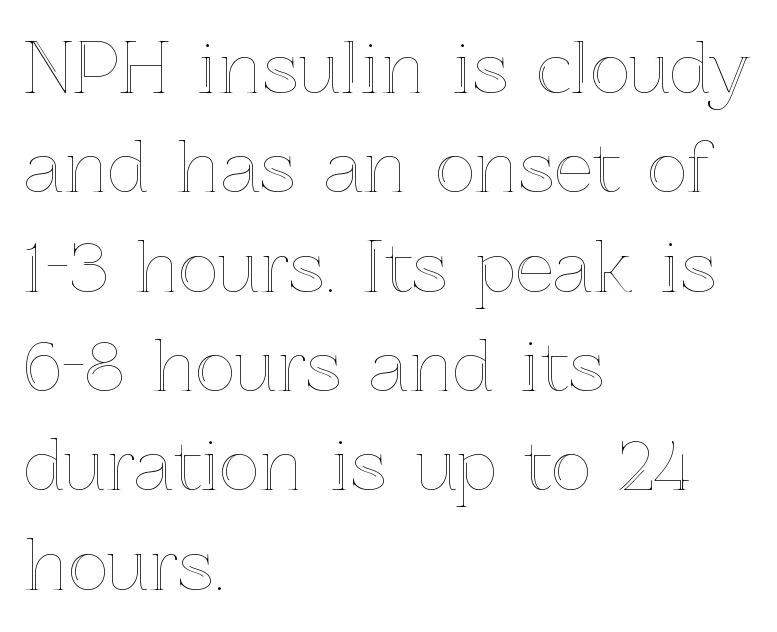
The image shows 69 px text type, upright; set left-aligned, normal line spacing (1.44x), normal letter spacing, not underlined; a medium x-height.
